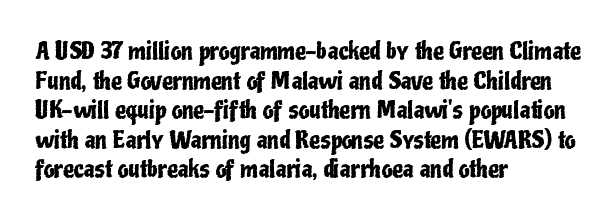
The rag falls on the right side of this text block. This sample uses an upright cut, with every glyph sitting square on the baseline. This sample uses plain, unmodified letter spacing. The strip under each line holds only bare page.
